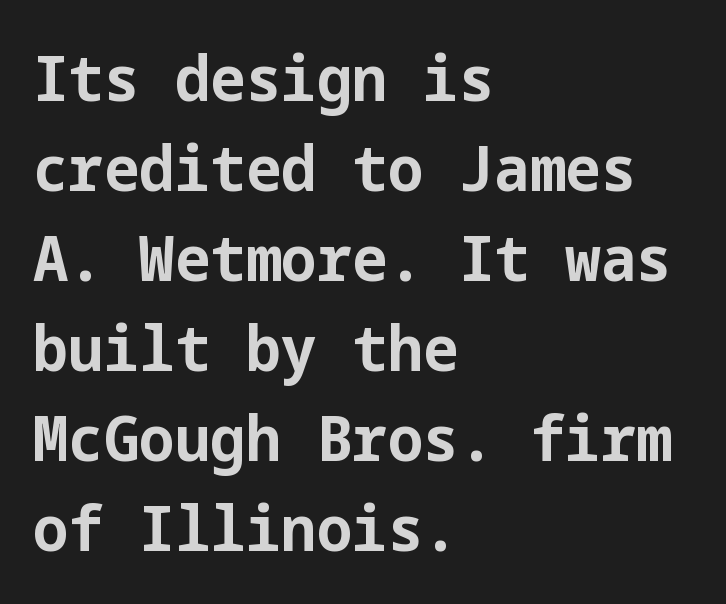
The image shows 63 px bold sans-serif type, upright; set left-aligned, normal line spacing (1.43x), normal letter spacing, not underlined; low stroke contrast and a medium x-height.
